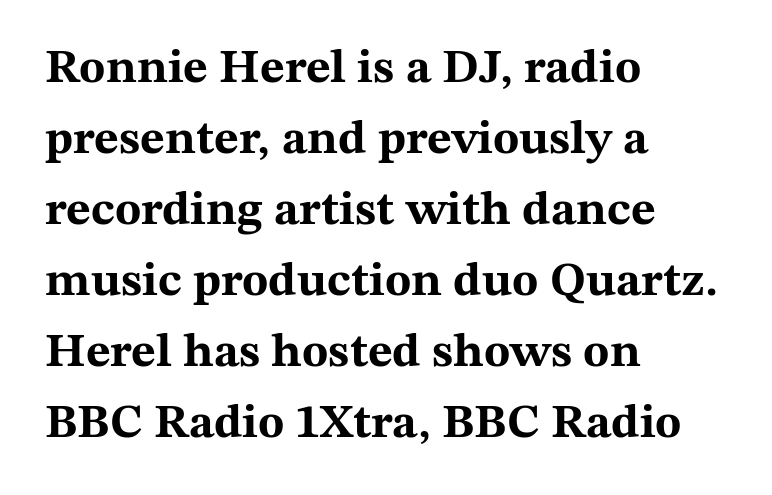
The face used here is proportionally spaced, like ordinary book or web type. In terms of letterform style, serifs are clearly present. If you measured baseline to baseline, you'd find a middling distance. Tracking here is standard; glyphs follow each other at the usual distance. In CSS terms this would be text-align: left.
